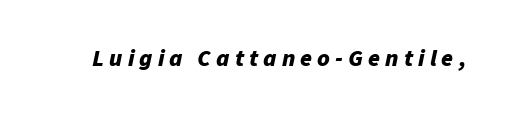
Q: Is the text bold? A: Yes.
Q: Is the text italic (slanted)? A: Yes, it leans right by about 11 degrees.
Q: Is the text underlined? A: No.
Q: Is the spacing between letters normal or unusually wide? A: Unusually wide.
